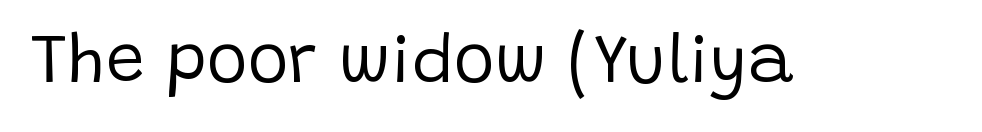
Q: Is the text bold? A: No.
Q: Is the text italic (slanted)? A: No, it is upright.
Q: Is the typeface a serif or a sans-serif typeface? A: Sans-serif.
Q: Is the text underlined? A: No.
Q: Is the spacing between letters normal or unusually wide? A: Normal.
Q: Width (condensed, normal, or wide)? A: Normal.
Q: Stroke contrast? A: Low.
Q: x-height? A: Large.
Q: Monospaced? A: No.
